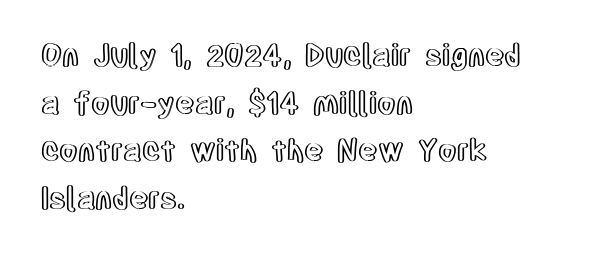
Q: Is the text italic (slanted)? A: No, it is upright.
Q: Is the text underlined? A: No.
Q: How is the paragraph aligned? A: Left-aligned.
Q: Is the spacing between letters normal or unusually wide? A: Normal.
Q: Is the spacing between lines tight, normal or loose? A: Normal.
Q: Width (condensed, normal, or wide)? A: Condensed.
Q: x-height? A: Large.
Q: Monospaced? A: No.
